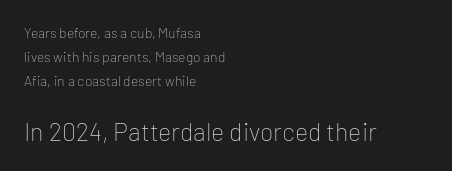
Visually the block forms a straight wall on the left and a jagged coastline on the right. Letters have the restrained weight of plain body copy at most. Nobody touched the tracking dial on this one. Posture: straight, roman, zero tilt. Descenders hang freely into open space. Character size in the trailing block exceeds that of the leading block.
